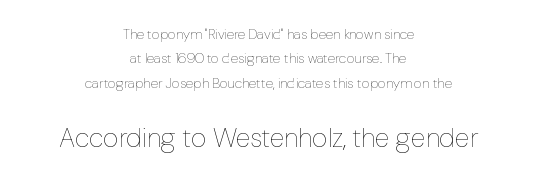
{"italic": "no", "bold": "no", "underline": "no", "align": "center", "line_spacing_ratio": 1.75, "letter_spacing": "normal", "letter_spacing_em": 0.0, "larger_block": "second", "size_ratio": 1.93, "glyph_px": 27}
